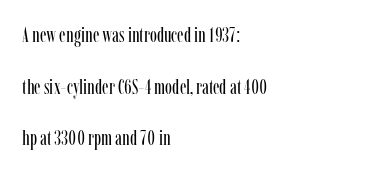
{"italic": "no", "bold": "no", "underline": "no", "align": "left", "line_spacing": "loose", "line_spacing_ratio": 2.46, "letter_spacing": "normal", "letter_spacing_em": 0.0, "glyph_px": 21}
